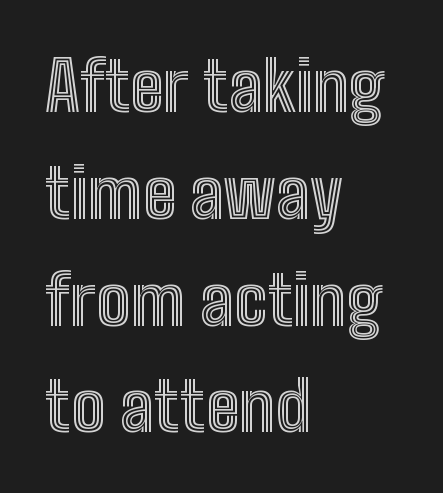
The image shows 68 px condensed type, upright; set left-aligned, normal line spacing (1.57x), normal letter spacing, not underlined; a medium x-height.
